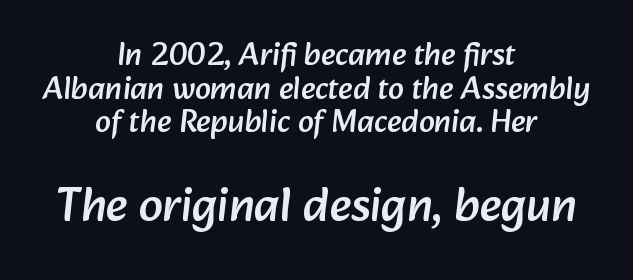
{"serif": "no", "width": "normal", "stroke_contrast": "low", "x_height": "medium", "monospaced": "no", "underline": "no", "align": "center", "line_spacing": "tight", "line_spacing_ratio": 1.05, "letter_spacing": "normal", "letter_spacing_em": 0.0, "larger_block": "second", "size_ratio": 1.5, "glyph_px": 48}
